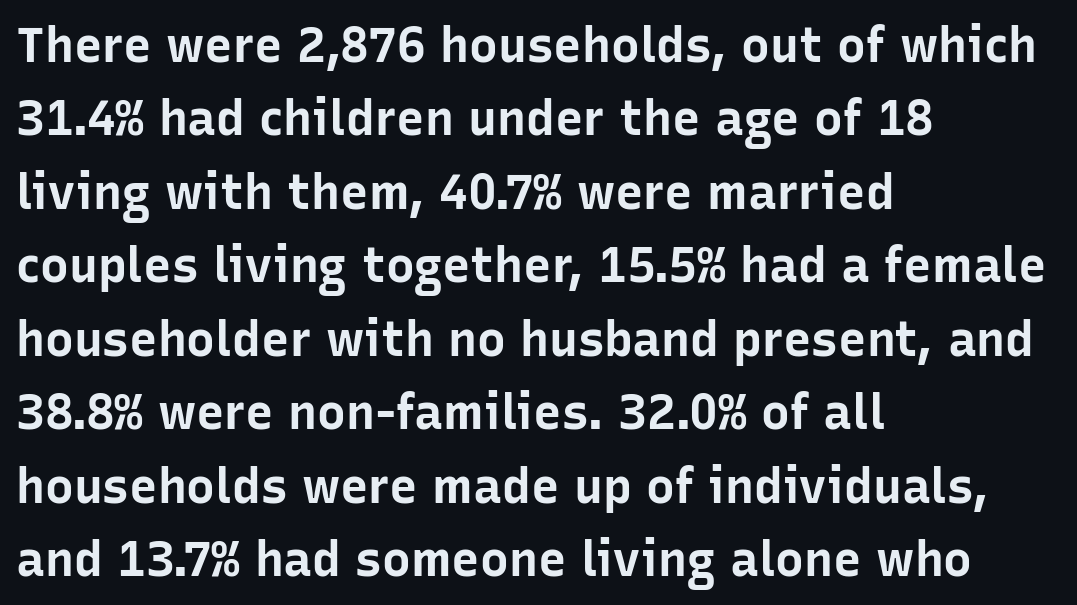
Notice how the passage keeps a crisp vertical edge on the left only. Varying glyph widths throughout — classic text-font behaviour. What kind of face is this? One without serifs — a sans. Whoever set this chose a conventional vertical rhythm. The font's upright variant was chosen for this text. Default kerning and tracking; the words read as compact shapes.
